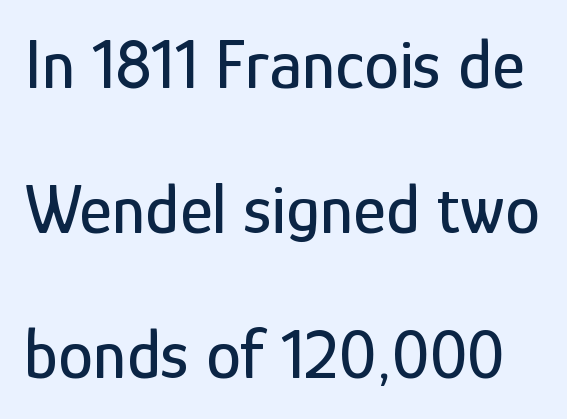
Here the glyphs are tracked normally, forming tight word shapes. The passage shown is typed in a proportional face where columns would drift. Each new line begins a long way beneath the previous one. Do the letters lean? They stand straight. Plain, unruled lines of type.
